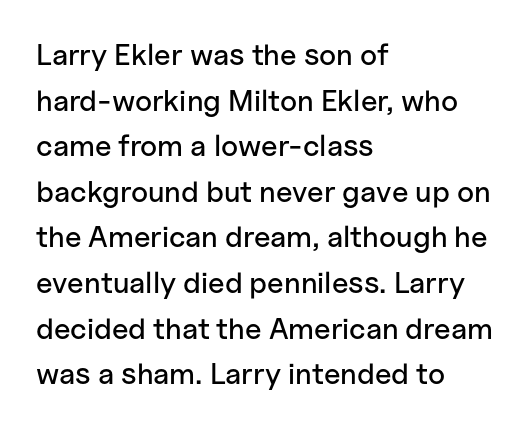
The image shows 30 px sans-serif type, upright; set left-aligned, normal line spacing (1.52x), normal letter spacing, not underlined; low stroke contrast and a medium x-height.
